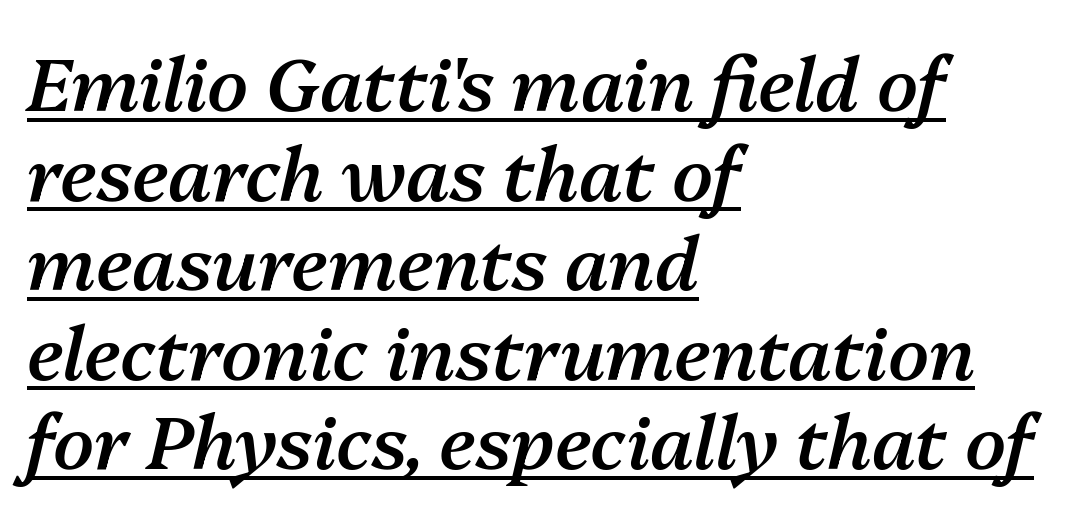
There's an unmistakable incline to the writing here. Casual observation: everything's shoved over to the left. The letters are semibold — heavier than regular but short of a full bold. Character widths vary here, with narrow letters taking less room than wide ones. Beneath each row of characters lies a ruled line. The horizontal fit of the characters is conventional and even.
